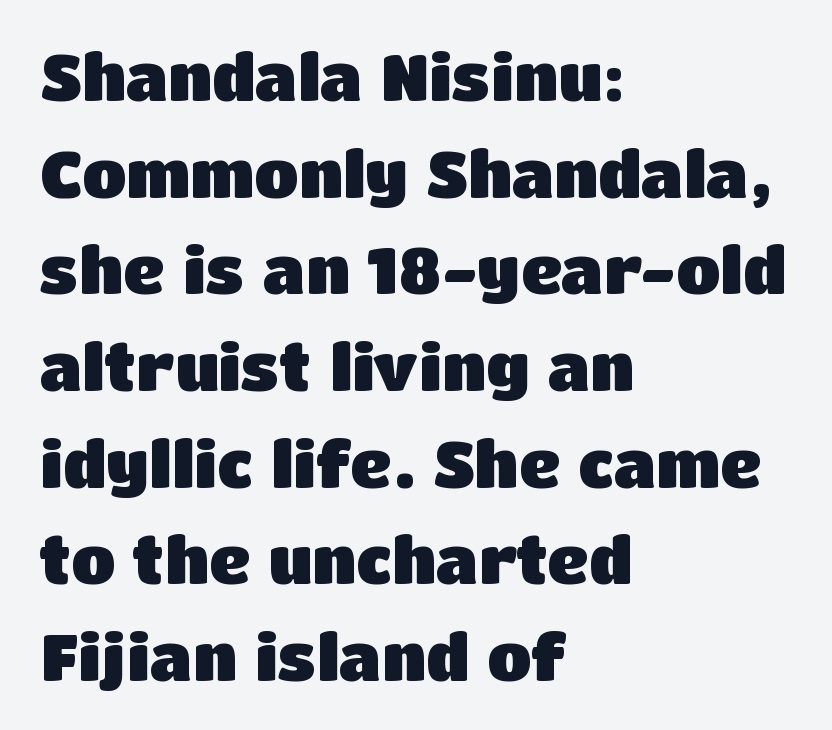
Q: Is the text bold? A: Yes.
Q: Is the text italic (slanted)? A: No, it is upright.
Q: Is the typeface a serif or a sans-serif typeface? A: Sans-serif.
Q: Is the text underlined? A: No.
Q: How is the paragraph aligned? A: Left-aligned.
Q: Is the spacing between letters normal or unusually wide? A: Normal.
Q: Is the spacing between lines tight, normal or loose? A: Normal.
Q: Width (condensed, normal, or wide)? A: Normal.
Q: Stroke contrast? A: Low.
Q: x-height? A: Large.
Q: Monospaced? A: No.
